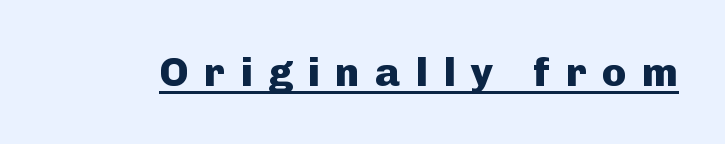
Q: Is the text bold? A: Yes.
Q: Is the text italic (slanted)? A: No, it is upright.
Q: Is the typeface a serif or a sans-serif typeface? A: Sans-serif.
Q: Is the text underlined? A: Yes.
Q: Is the spacing between letters normal or unusually wide? A: Unusually wide.
Q: Width (condensed, normal, or wide)? A: Normal.
Q: Stroke contrast? A: Low.
Q: x-height? A: Medium.
Q: Monospaced? A: No.
